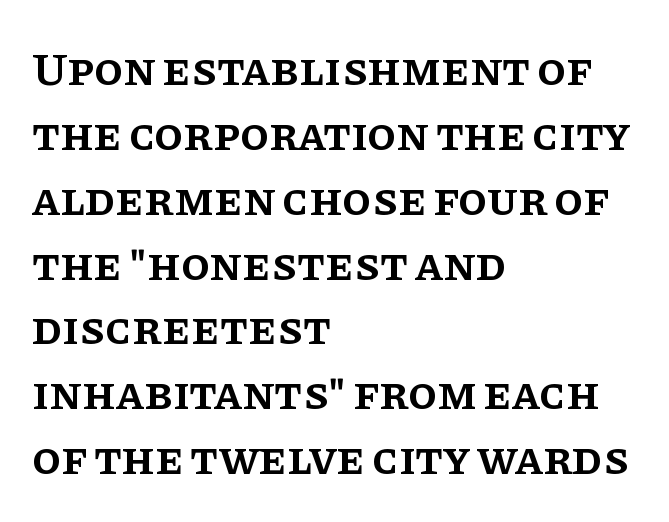
{"serif": "yes", "italic": "no", "bold": "semi", "weight": "semibold", "width": "normal", "stroke_contrast": "low", "x_height": "large", "monospaced": "no", "underline": "no", "align": "left", "line_spacing": "normal", "line_spacing_ratio": 1.38, "letter_spacing": "normal", "letter_spacing_em": 0.0, "glyph_px": 47}
